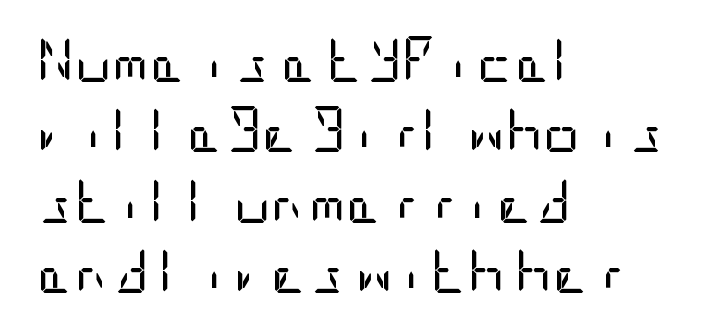
Q: Is the text bold? A: No.
Q: Is the text italic (slanted)? A: No, it is upright.
Q: Is the typeface a serif or a sans-serif typeface? A: Sans-serif.
Q: Is the text underlined? A: No.
Q: How is the paragraph aligned? A: Left-aligned.
Q: Is the spacing between letters normal or unusually wide? A: Normal.
Q: Is the spacing between lines tight, normal or loose? A: Normal.
Q: Width (condensed, normal, or wide)? A: Condensed.
Q: Stroke contrast? A: Low.
Q: x-height? A: Large.
